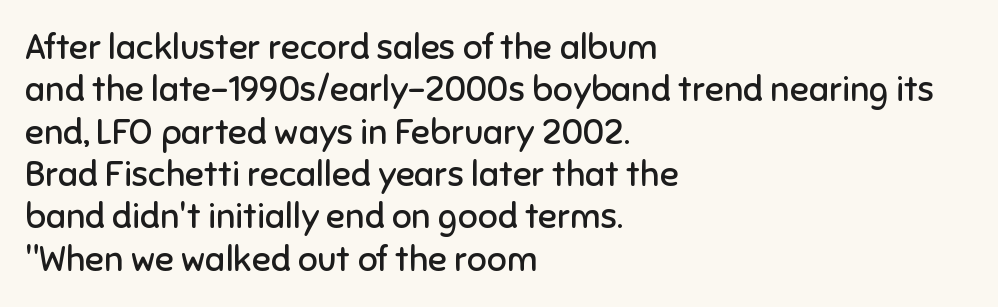
Q: Is the text bold? A: No.
Q: Is the text italic (slanted)? A: No, it is upright.
Q: Is the typeface a serif or a sans-serif typeface? A: Sans-serif.
Q: Is the text underlined? A: No.
Q: How is the paragraph aligned? A: Left-aligned.
Q: Is the spacing between letters normal or unusually wide? A: Normal.
Q: Width (condensed, normal, or wide)? A: Normal.
Q: Stroke contrast? A: Low.
Q: x-height? A: Medium.
Q: Monospaced? A: No.
